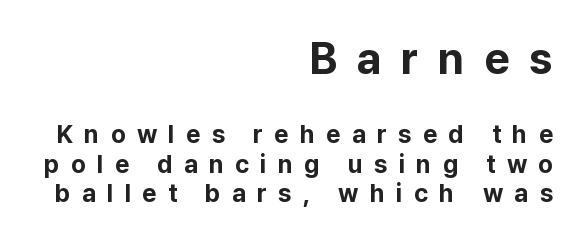
{"serif": "no", "italic": "no", "bold": "yes", "weight": "bold", "width": "normal", "stroke_contrast": "low", "x_height": "medium", "monospaced": "no", "underline": "no", "align": "right", "line_spacing_ratio": 1.18, "letter_spacing": "wide", "letter_spacing_em": 0.45, "larger_block": "first", "size_ratio": 1.76, "glyph_px": 44}
